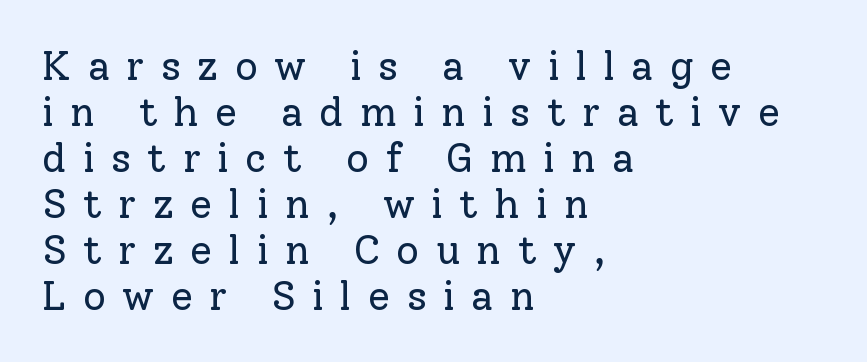
{"serif": "yes", "italic": "no", "bold": "no", "weight": "regular", "width": "normal", "stroke_contrast": "low", "x_height": "medium", "monospaced": "no", "underline": "no", "align": "left", "line_spacing": "tight", "line_spacing_ratio": 1.15, "letter_spacing": "wide", "letter_spacing_em": 0.41, "glyph_px": 40}
